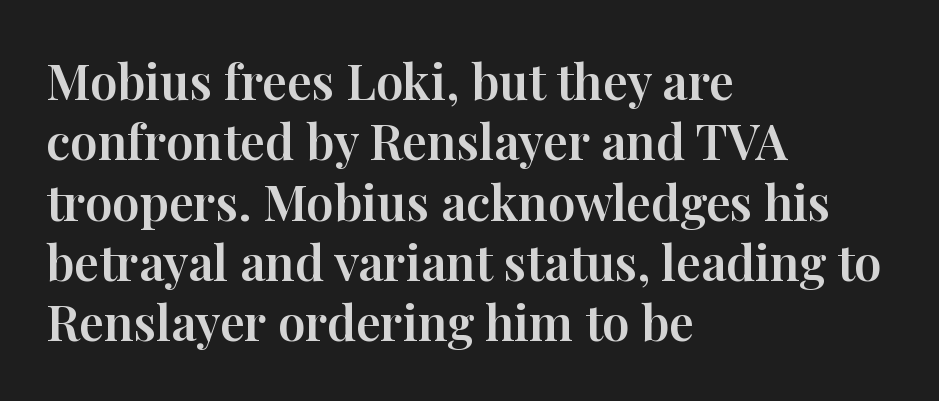
Q: Is the text italic (slanted)? A: No, it is upright.
Q: Is the typeface a serif or a sans-serif typeface? A: Serif.
Q: Is the text underlined? A: No.
Q: How is the paragraph aligned? A: Left-aligned.
Q: Is the spacing between letters normal or unusually wide? A: Normal.
Q: Width (condensed, normal, or wide)? A: Normal.
Q: Stroke contrast? A: High.
Q: x-height? A: Medium.
Q: Monospaced? A: No.
